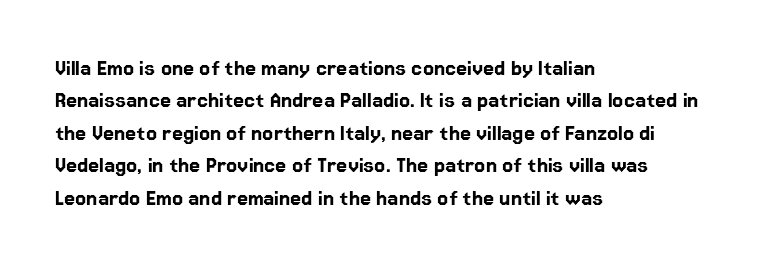
The image shows 25 px text type, upright; set left-aligned, normal line spacing (1.3x), normal letter spacing, not underlined.
